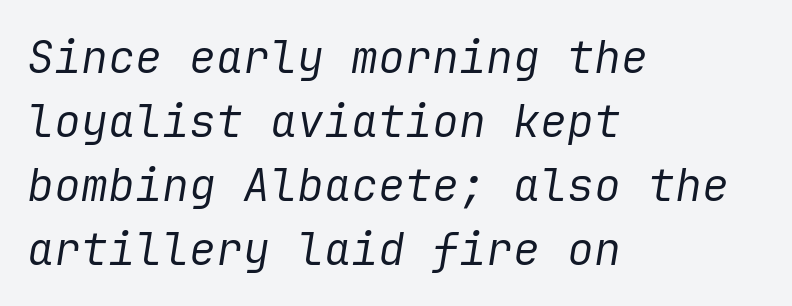
{"italic": "yes", "lean": "right", "slant_degrees": 9, "bold": "no", "weight": "regular", "width": "normal", "stroke_contrast": "low", "x_height": "medium", "underline": "no", "align": "left", "line_spacing": "normal", "line_spacing_ratio": 1.42, "letter_spacing": "normal", "letter_spacing_em": 0.0, "glyph_px": 45}
